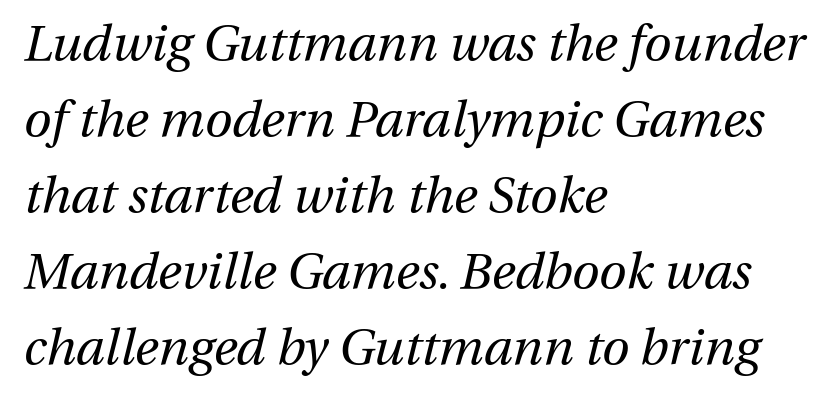
{"italic": "yes", "lean": "right", "slant_degrees": 13, "bold": "no", "weight": "regular", "width": "normal", "stroke_contrast": "medium", "x_height": "medium", "monospaced": "no", "underline": "no", "align": "left", "line_spacing": "normal", "line_spacing_ratio": 1.52, "letter_spacing": "normal", "letter_spacing_em": 0.0, "glyph_px": 50}
